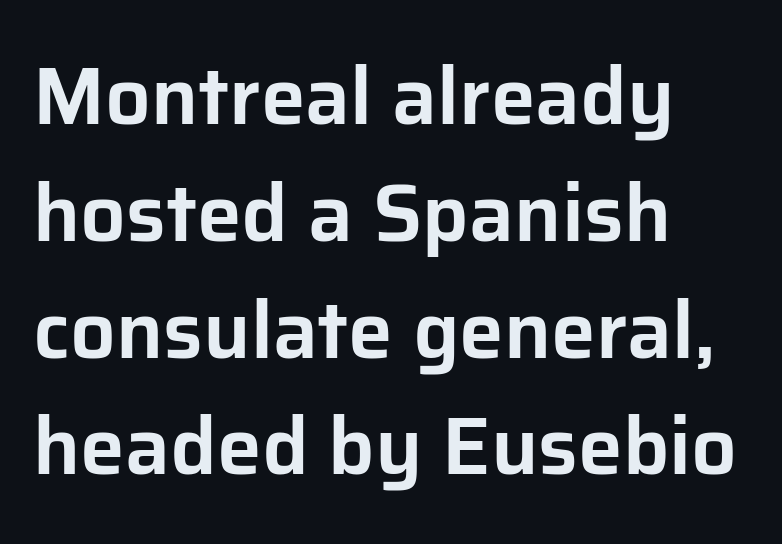
Q: Is the text italic (slanted)? A: No, it is upright.
Q: Is the typeface a serif or a sans-serif typeface? A: Sans-serif.
Q: Is the text underlined? A: No.
Q: How is the paragraph aligned? A: Left-aligned.
Q: Is the spacing between letters normal or unusually wide? A: Normal.
Q: Is the spacing between lines tight, normal or loose? A: Normal.
Q: Width (condensed, normal, or wide)? A: Normal.
Q: Stroke contrast? A: Low.
Q: x-height? A: Medium.
Q: Monospaced? A: No.
